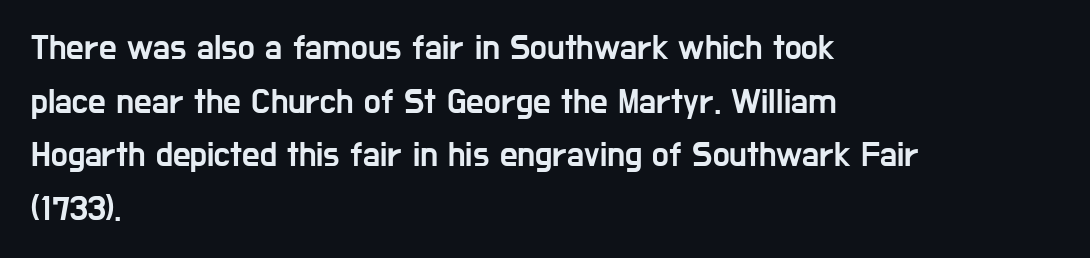
{"serif": "no", "italic": "no", "width": "condensed", "stroke_contrast": "low", "x_height": "medium", "monospaced": "no", "underline": "no", "align": "left", "line_spacing": "normal", "line_spacing_ratio": 1.53, "letter_spacing": "normal", "letter_spacing_em": 0.0, "glyph_px": 35}
